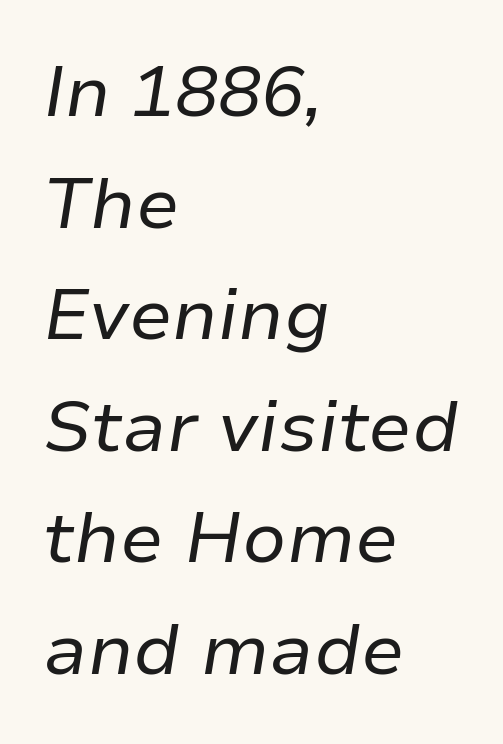
The image shows 72 px regular-weight type, italic (leaning right); set left-aligned, normal line spacing (1.55x), normal letter spacing, not underlined; low stroke contrast and a medium x-height.
